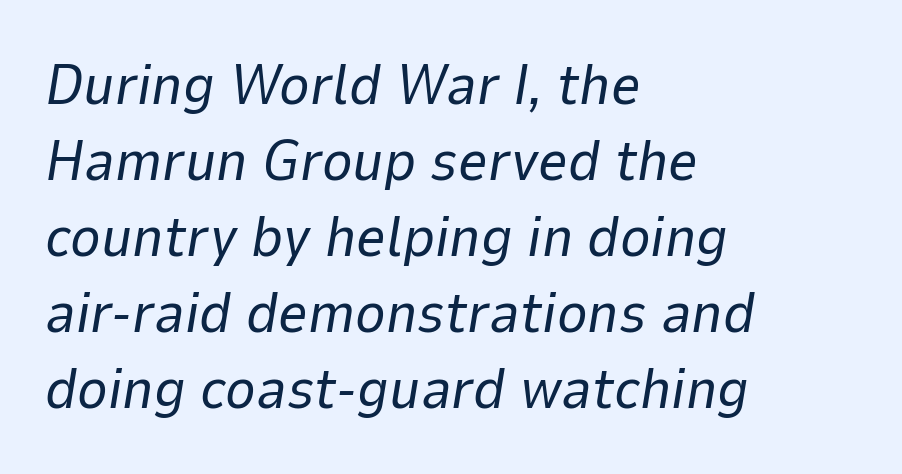
Q: Is the text bold? A: No.
Q: Is the text italic (slanted)? A: Yes, it leans right by about 9 degrees.
Q: Is the text underlined? A: No.
Q: How is the paragraph aligned? A: Left-aligned.
Q: Is the spacing between letters normal or unusually wide? A: Normal.
Q: Is the spacing between lines tight, normal or loose? A: Normal.
Q: Width (condensed, normal, or wide)? A: Normal.
Q: Stroke contrast? A: Low.
Q: x-height? A: Medium.
Q: Monospaced? A: No.
